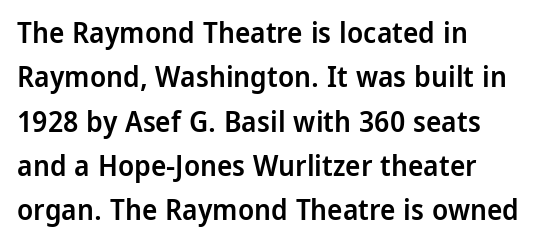
Q: Is the text bold? A: Semi-bold.
Q: Is the text italic (slanted)? A: No, it is upright.
Q: Is the typeface a serif or a sans-serif typeface? A: Sans-serif.
Q: Is the text underlined? A: No.
Q: How is the paragraph aligned? A: Left-aligned.
Q: Is the spacing between letters normal or unusually wide? A: Normal.
Q: Is the spacing between lines tight, normal or loose? A: Normal.
Q: Width (condensed, normal, or wide)? A: Normal.
Q: Stroke contrast? A: Low.
Q: x-height? A: Medium.
Q: Monospaced? A: No.
